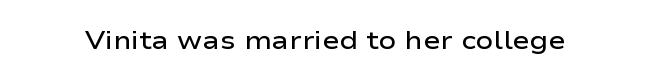
Ascenders rise straight up at ninety degrees. The typesetting leans somewhat heavy: a semibold. Observe the ordinary spacing: letters are neighbours, not strangers. Only glyphs here, with clear space below each row.
